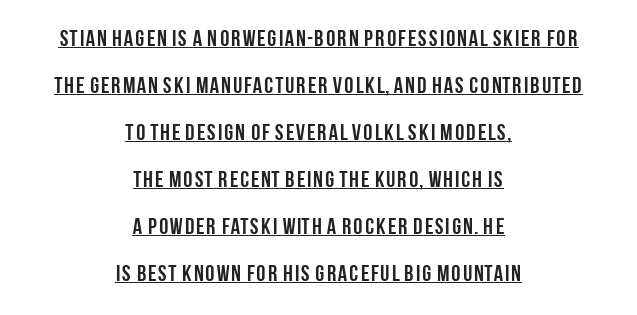
{"italic": "no", "bold": "yes", "underline": "yes", "align": "center", "line_spacing": "loose", "line_spacing_ratio": 2.04, "letter_spacing": "normal", "letter_spacing_em": 0.0, "glyph_px": 23}
